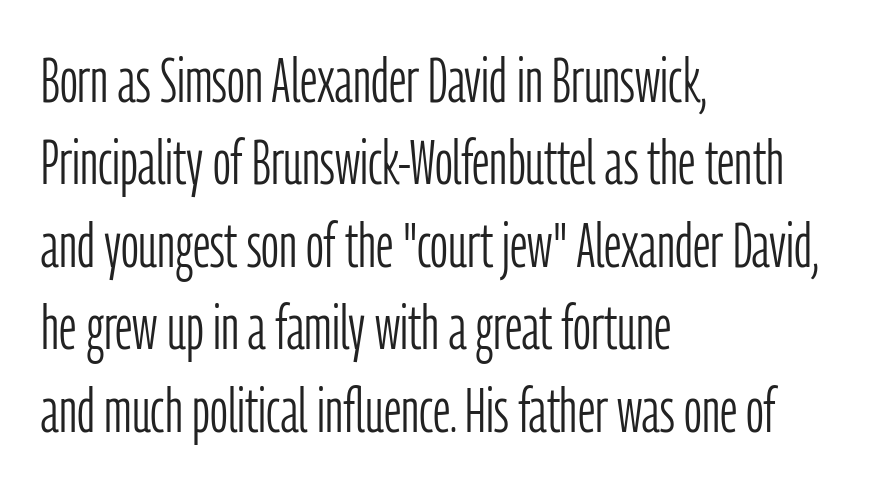
The image shows 62 px light, condensed sans-serif type, upright; set left-aligned, normal line spacing (1.33x), normal letter spacing, not underlined; low stroke contrast and a medium x-height.
